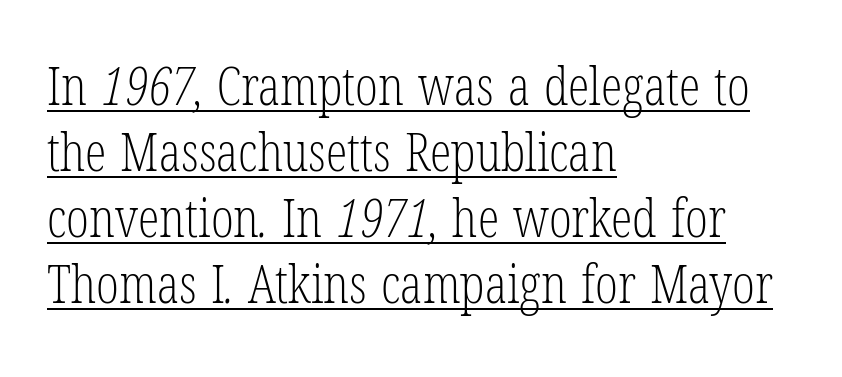
{"serif": "yes", "bold": "no", "weight": "light", "width": "condensed", "stroke_contrast": "low", "x_height": "medium", "monospaced": "no", "underline": "yes", "align": "left", "line_spacing_ratio": 1.22, "letter_spacing": "normal", "letter_spacing_em": 0.0, "glyph_px": 54}
